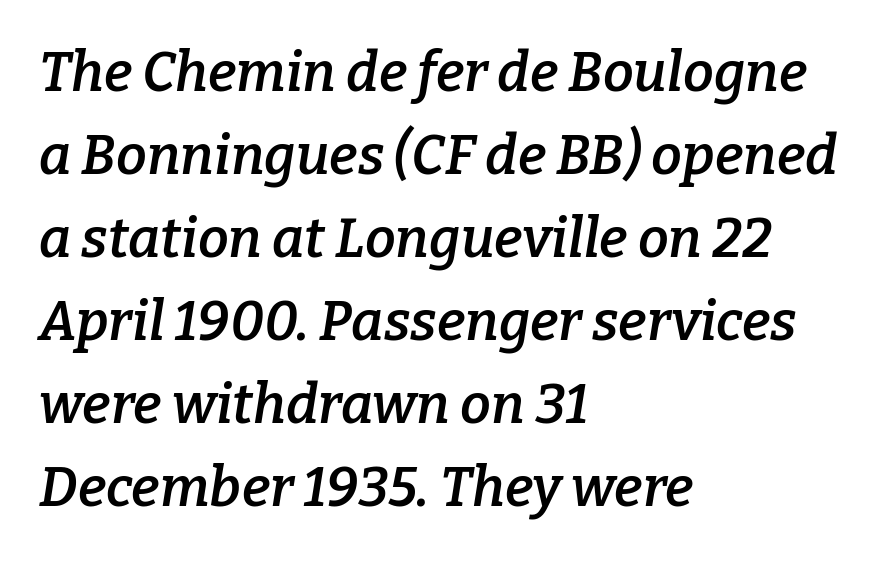
The image shows 55 px semibold serif type, italic (leaning right); set left-aligned, normal line spacing (1.51x), normal letter spacing, not underlined; low stroke contrast and a medium x-height.
